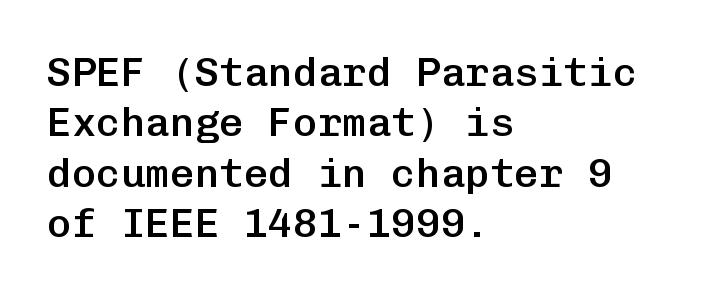
Q: Is the text bold? A: Semi-bold.
Q: Is the text italic (slanted)? A: No, it is upright.
Q: Is the typeface a serif or a sans-serif typeface? A: Sans-serif.
Q: Is the text underlined? A: No.
Q: How is the paragraph aligned? A: Left-aligned.
Q: Is the spacing between letters normal or unusually wide? A: Normal.
Q: Width (condensed, normal, or wide)? A: Normal.
Q: Stroke contrast? A: Low.
Q: x-height? A: Medium.
Q: Monospaced? A: Yes.
